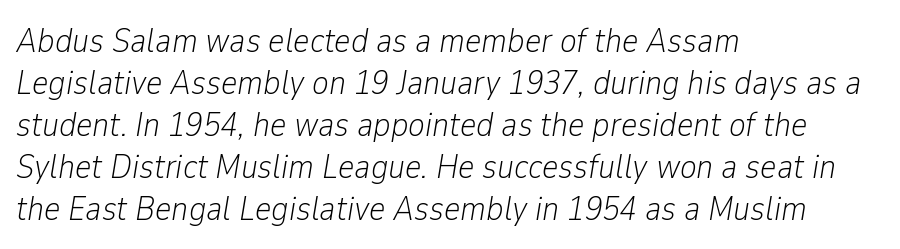
The image shows 35 px light, condensed type, italic (leaning right); set left-aligned, line spacing 1.2x, normal letter spacing, not underlined; low stroke contrast and a medium x-height.
